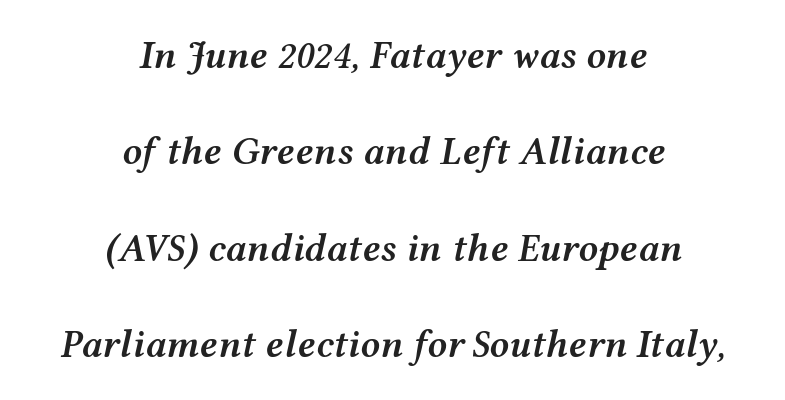
{"italic": "yes", "lean": "right", "slant_degrees": 12, "bold": "semi", "weight": "semibold", "width": "wide", "stroke_contrast": "medium", "x_height": "medium", "monospaced": "no", "underline": "no", "align": "center", "line_spacing": "loose", "line_spacing_ratio": 2.47, "letter_spacing": "normal", "letter_spacing_em": 0.0, "glyph_px": 39}
